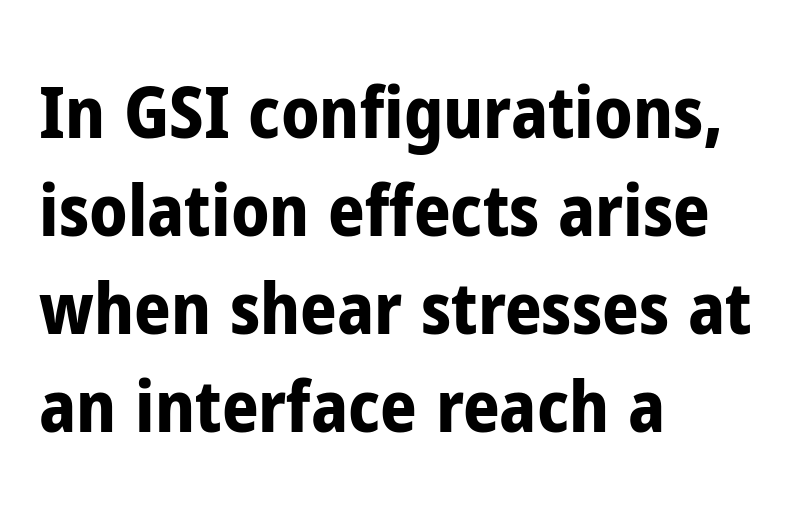
The image shows 72 px bold, condensed sans-serif type, upright; set left-aligned, normal line spacing (1.36x), normal letter spacing, not underlined; low stroke contrast and a medium x-height.
